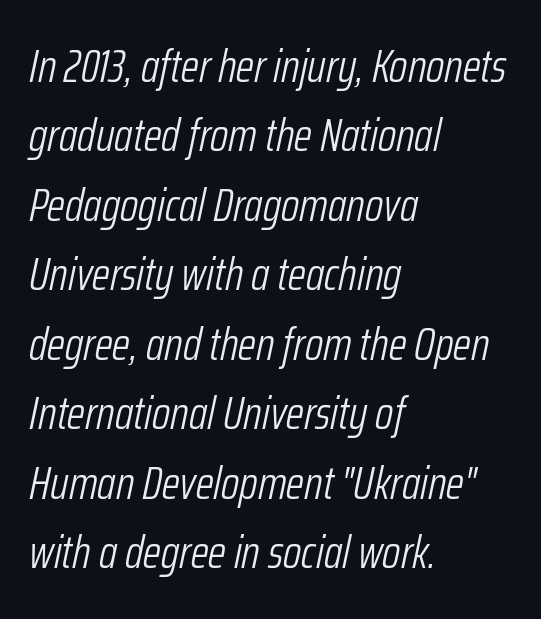
Q: Is the text bold? A: No.
Q: Is the text italic (slanted)? A: Yes, it leans right by about 12 degrees.
Q: Is the text underlined? A: No.
Q: How is the paragraph aligned? A: Left-aligned.
Q: Is the spacing between letters normal or unusually wide? A: Normal.
Q: Is the spacing between lines tight, normal or loose? A: Normal.
Q: Width (condensed, normal, or wide)? A: Condensed.
Q: Stroke contrast? A: Low.
Q: x-height? A: Medium.
Q: Monospaced? A: No.
